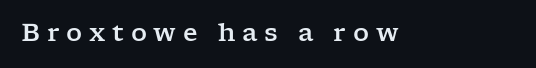
A typesetter would call this heavily tracked-out type. Rule under the text: the space is simply empty. This is roman type, the default non-slanted kind.
